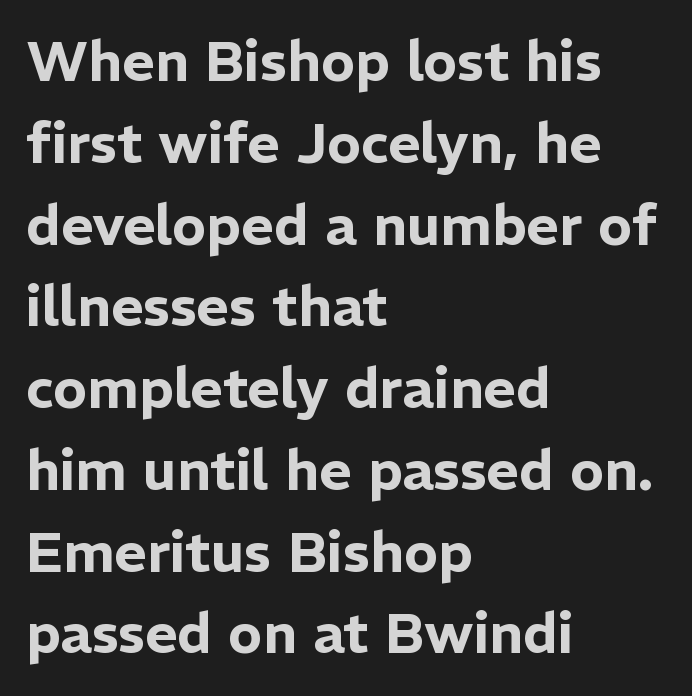
The image shows 56 px sans-serif type, upright; set left-aligned, normal line spacing (1.46x), normal letter spacing, not underlined; low stroke contrast and a medium x-height.
